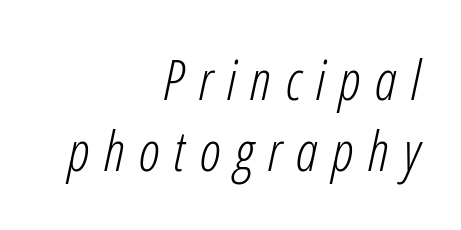
The image shows 55 px light, condensed type, italic (leaning right); set right-aligned, normal line spacing (1.3x), unusually wide letter spacing (+0.26 em), not underlined; low stroke contrast and a medium x-height.
